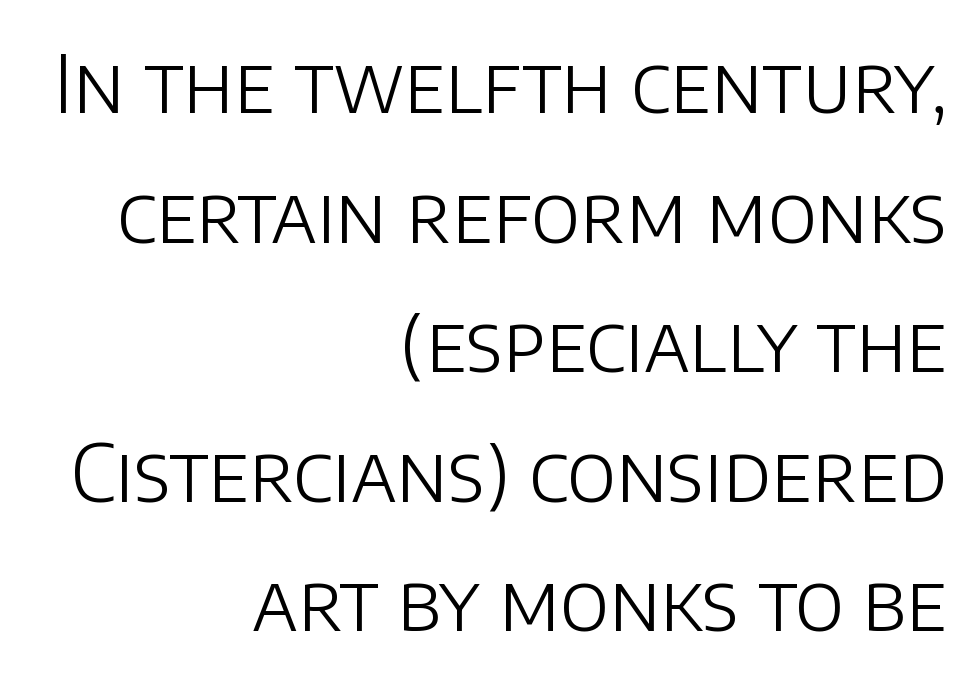
{"serif": "no", "italic": "no", "bold": "no", "weight": "light", "width": "normal", "stroke_contrast": "low", "x_height": "large", "monospaced": "no", "underline": "no", "align": "right", "line_spacing": "normal", "line_spacing_ratio": 1.64, "letter_spacing": "normal", "letter_spacing_em": 0.0, "glyph_px": 79}
